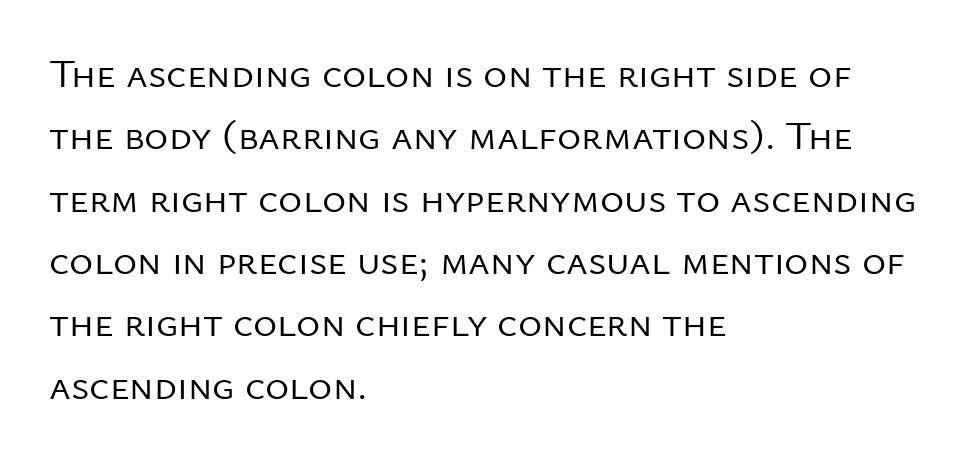
The image shows 41 px regular-weight sans-serif type, upright; set left-aligned, normal line spacing (1.52x), normal letter spacing, not underlined; low stroke contrast and a medium x-height.
